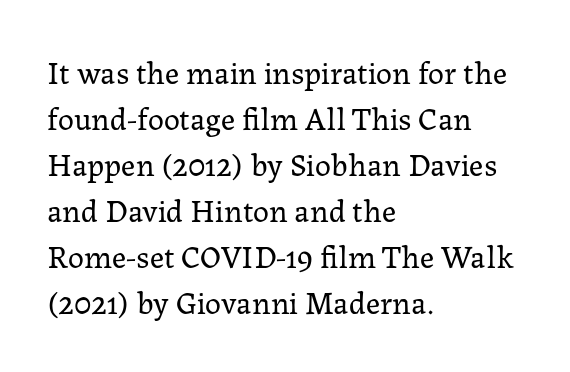
Q: Is the text bold? A: No.
Q: Is the text italic (slanted)? A: No, it is upright.
Q: Is the typeface a serif or a sans-serif typeface? A: Serif.
Q: Is the text underlined? A: No.
Q: How is the paragraph aligned? A: Left-aligned.
Q: Is the spacing between letters normal or unusually wide? A: Normal.
Q: Is the spacing between lines tight, normal or loose? A: Normal.
Q: Width (condensed, normal, or wide)? A: Normal.
Q: Stroke contrast? A: Low.
Q: x-height? A: Medium.
Q: Monospaced? A: No.
